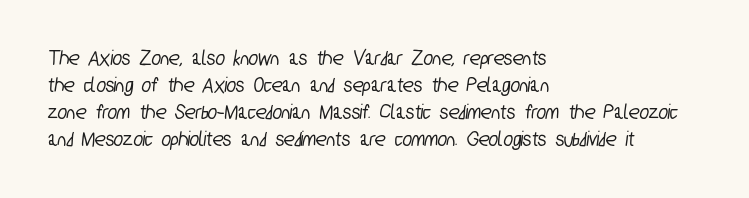
{"underline": "no", "align": "left", "line_spacing_ratio": 1.22, "letter_spacing": "normal", "letter_spacing_em": 0.0, "glyph_px": 22}
